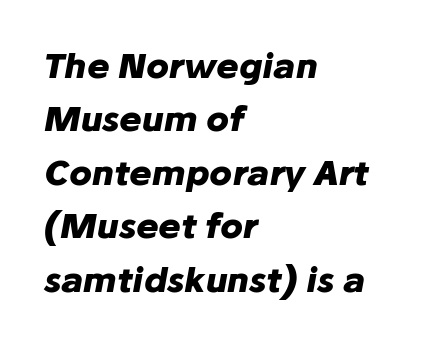
Q: Is the text bold? A: Yes.
Q: Is the text italic (slanted)? A: Yes, it leans right by about 10 degrees.
Q: Is the text underlined? A: No.
Q: How is the paragraph aligned? A: Left-aligned.
Q: Is the spacing between letters normal or unusually wide? A: Normal.
Q: Is the spacing between lines tight, normal or loose? A: Normal.
Q: Width (condensed, normal, or wide)? A: Normal.
Q: Stroke contrast? A: Low.
Q: x-height? A: Medium.
Q: Monospaced? A: No.
